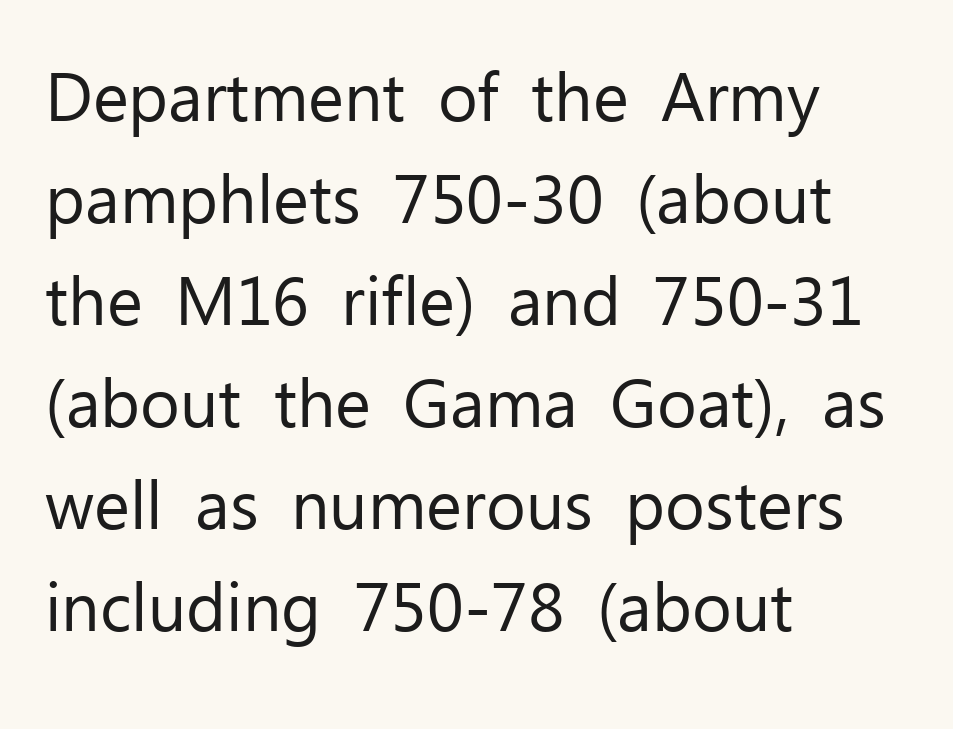
The passage shown has conventional tracking throughout. If you measured baseline to baseline, you'd find a middling distance. The passage is arranged the way most books set body copy — flush left. No heavy texture on the line: the type isn't bold. Tall strokes in this sample are plumb rather than angled. Regarding serifs, this sample does without them.
